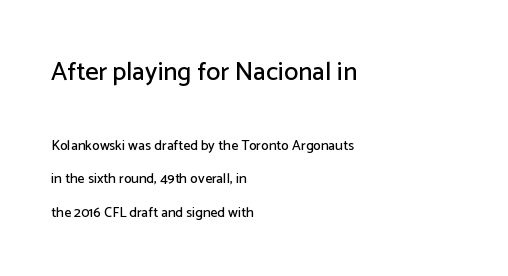
The image shows 26 px text type, upright; set left-aligned, loose line spacing (2.39x), normal letter spacing, not underlined; the first (top) block is 1.86x larger.
